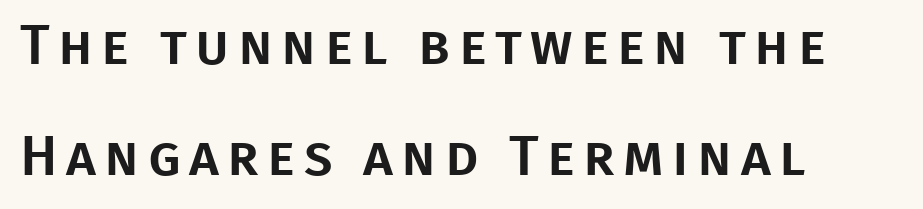
The image shows 56 px sans-serif type, upright; set left-aligned, loose line spacing (1.99x), not underlined; low stroke contrast and a large x-height.
